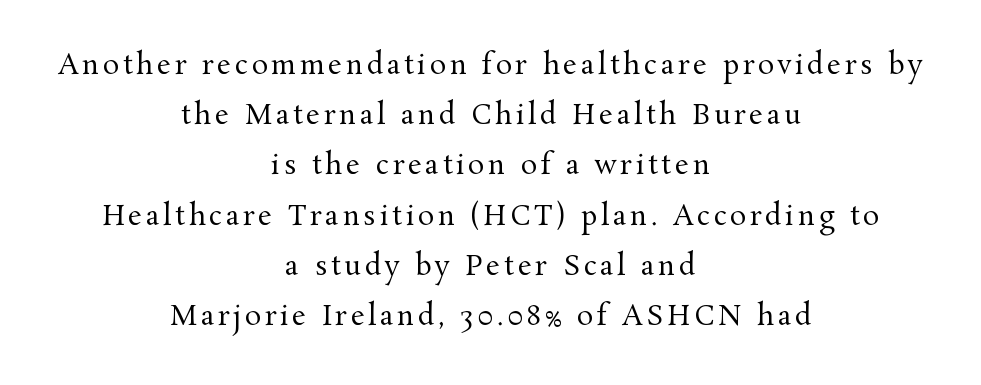
{"italic": "no", "bold": "no", "underline": "no", "align": "center", "line_spacing_ratio": 1.86, "glyph_px": 27}
